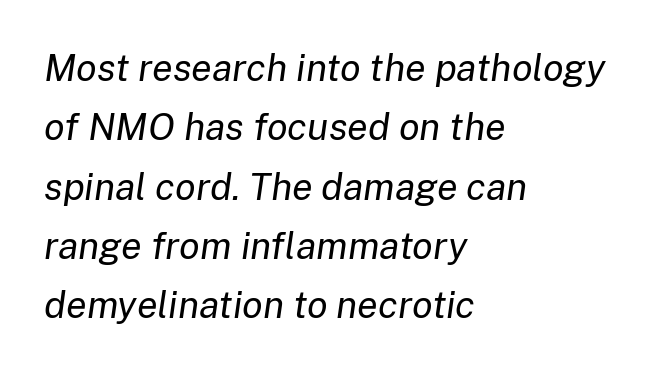
The designer left line spacing at the default. Where is the straight margin? On the left. This is not heavy type; no bold has been used. Rendered with sloped, italic letterforms. Spacing verdict: proportional, widths tailored to each character.
